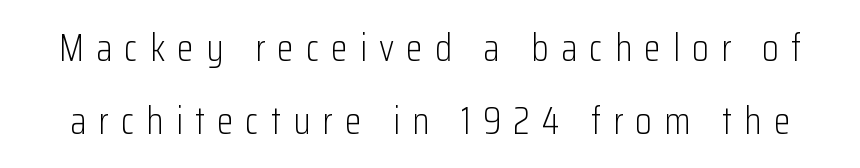
Q: Is the text bold? A: No.
Q: Is the text italic (slanted)? A: No, it is upright.
Q: Is the typeface a serif or a sans-serif typeface? A: Sans-serif.
Q: Is the text underlined? A: No.
Q: Is the spacing between letters normal or unusually wide? A: Unusually wide.
Q: Is the spacing between lines tight, normal or loose? A: Loose.
Q: Width (condensed, normal, or wide)? A: Condensed.
Q: Stroke contrast? A: Low.
Q: x-height? A: Medium.
Q: Monospaced? A: No.
